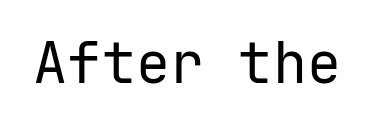
Q: Is the text bold? A: No.
Q: Is the text italic (slanted)? A: No, it is upright.
Q: Is the typeface a serif or a sans-serif typeface? A: Sans-serif.
Q: Is the text underlined? A: No.
Q: Is the spacing between letters normal or unusually wide? A: Normal.
Q: Width (condensed, normal, or wide)? A: Normal.
Q: Stroke contrast? A: Low.
Q: x-height? A: Medium.
Q: Monospaced? A: Yes.
